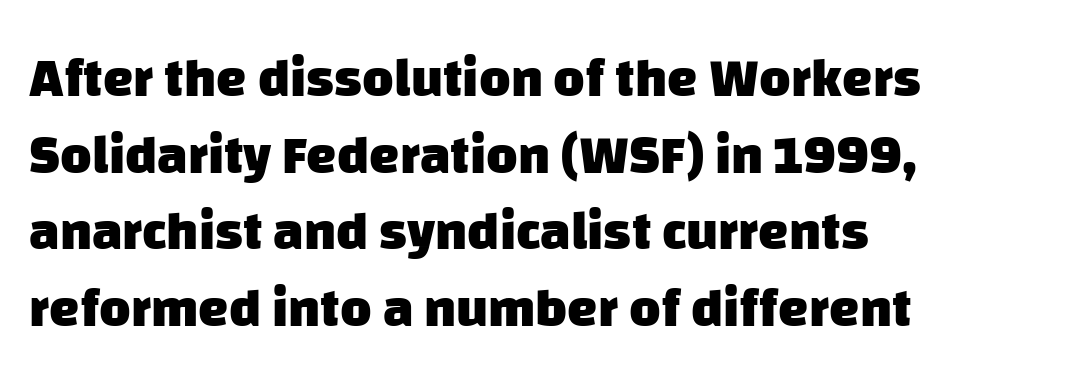
The rendering keeps characters at their native spacing. This rendering employs a face without finishing strokes, i.e., a sans-serif. Beneath every word, the page is bare. Character widths vary here, with narrow letters taking less room than wide ones. Reading down the column, the eye jumps a familiar distance to each next line. Summary of weight: heavy, a full bold.
